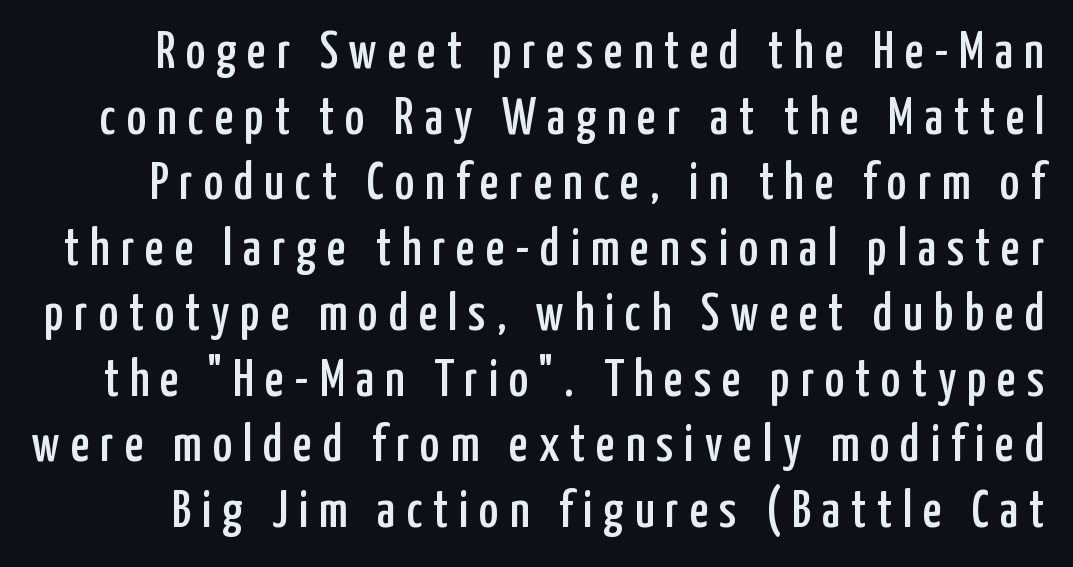
{"serif": "no", "italic": "no", "width": "condensed", "stroke_contrast": "low", "x_height": "medium", "monospaced": "no", "underline": "no", "line_spacing": "normal", "line_spacing_ratio": 1.26, "letter_spacing": "wide", "letter_spacing_em": 0.21, "glyph_px": 52}
